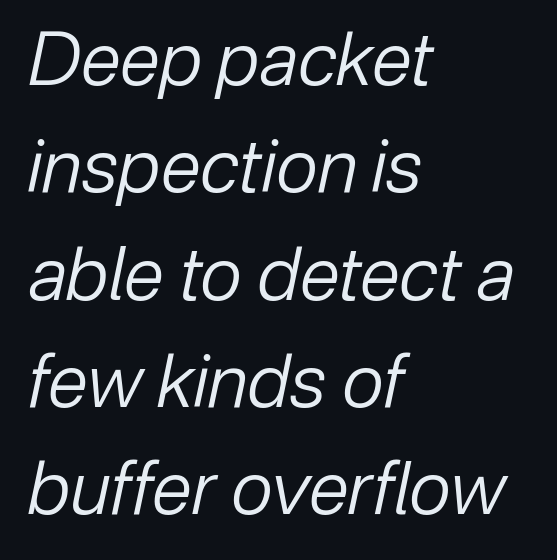
{"italic": "yes", "lean": "right", "slant_degrees": 12, "bold": "no", "weight": "regular", "width": "normal", "stroke_contrast": "low", "x_height": "medium", "monospaced": "no", "underline": "no", "align": "left", "line_spacing": "normal", "line_spacing_ratio": 1.47, "letter_spacing": "normal", "letter_spacing_em": 0.0, "glyph_px": 73}
